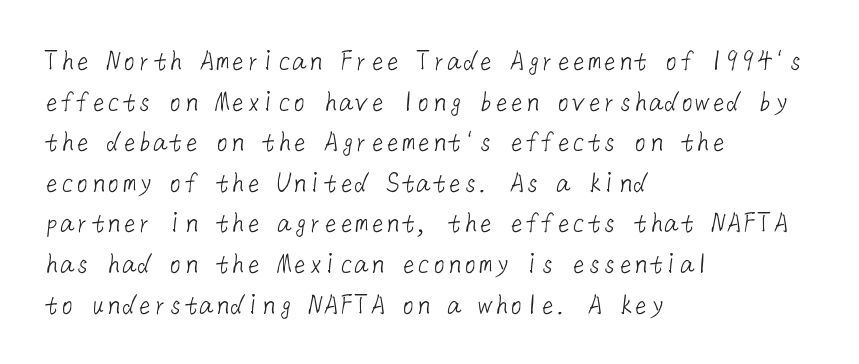
The image shows 31 px light sans-serif type; set left-aligned, normal line spacing (1.31x), normal letter spacing, not underlined; low stroke contrast and a medium x-height.
